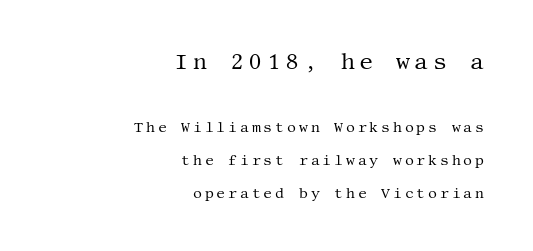
The letters in the upper block stand taller than those in the block below. All the whitespace from short lines collects on the left. Between one letter and the next there's a generous, obvious gap. Italic: no, the glyphs are upright roman.
